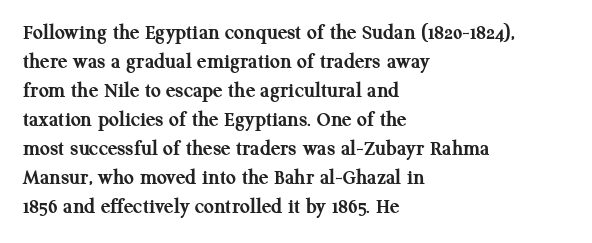
Q: Is the text bold? A: Yes.
Q: Is the text italic (slanted)? A: No, it is upright.
Q: Is the text underlined? A: No.
Q: How is the paragraph aligned? A: Left-aligned.
Q: Is the spacing between letters normal or unusually wide? A: Normal.
Q: Is the spacing between lines tight, normal or loose? A: Normal.
